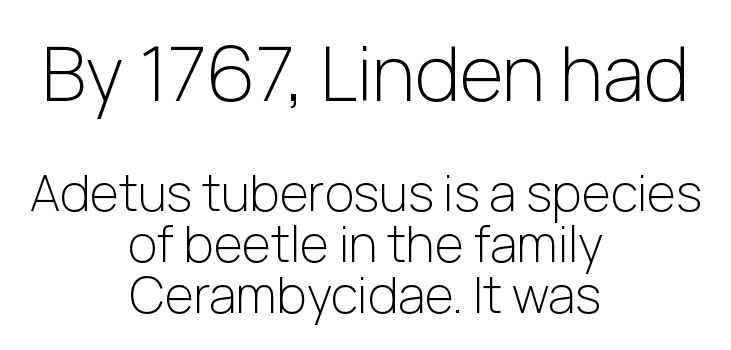
Caption: multi-line text, centered on the measure. Honestly, there is no underline to notice here at all. Nothing heavy about these letters — not bold at all. Leading is clearly below the norm, producing a dense column.
